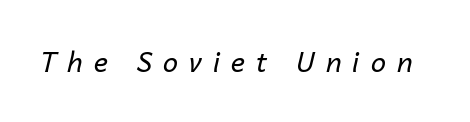
{"italic": "yes", "lean": "right", "slant_degrees": 14, "bold": "no", "underline": "no", "letter_spacing": "wide", "letter_spacing_em": 0.41, "glyph_px": 27}
